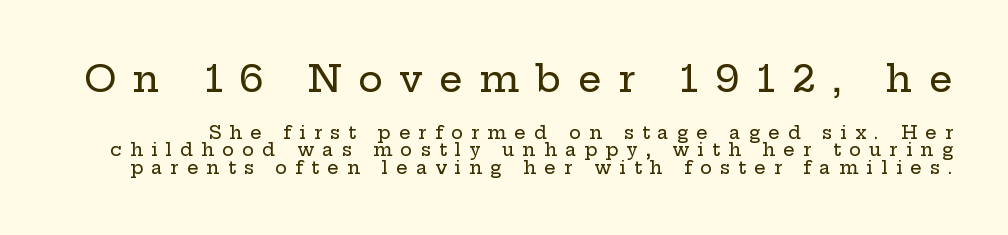
The rendering shows small feet on the letterforms — a serif design. Spacing verdict: proportional, widths tailored to each character. Characters remain perfectly vertical along every line. Notice how descenders almost collide with the ascenders below — that's tight leading. Tracking value appears strongly positive — letters spread wide.
